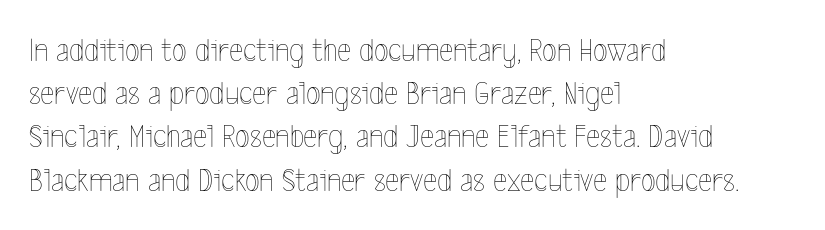
Do the characters align in a grid? No, the font is proportional. The face looks like a standard text weight, possibly lighter. A typesetter would call this zero additional tracking. Quick note: not italic, upright. No word sits above an underline. A typesetter would call this leading conventional body-copy spacing.
